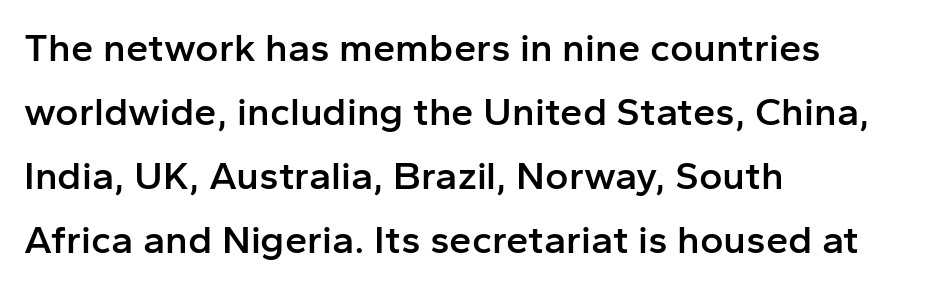
{"serif": "no", "italic": "no", "bold": "semi", "weight": "semibold", "width": "normal", "stroke_contrast": "low", "x_height": "medium", "monospaced": "no", "underline": "no", "align": "left", "line_spacing": "normal", "line_spacing_ratio": 1.6, "letter_spacing": "normal", "letter_spacing_em": 0.0, "glyph_px": 40}
